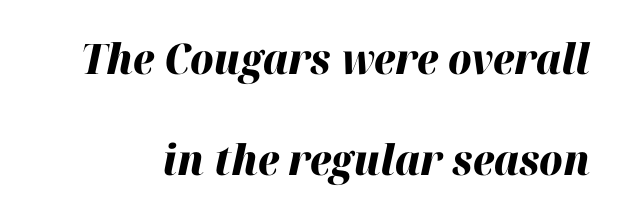
The image shows 42 px heavy type, italic (leaning right); set loose line spacing (2.4x), normal letter spacing, not underlined; high stroke contrast and a medium x-height.
